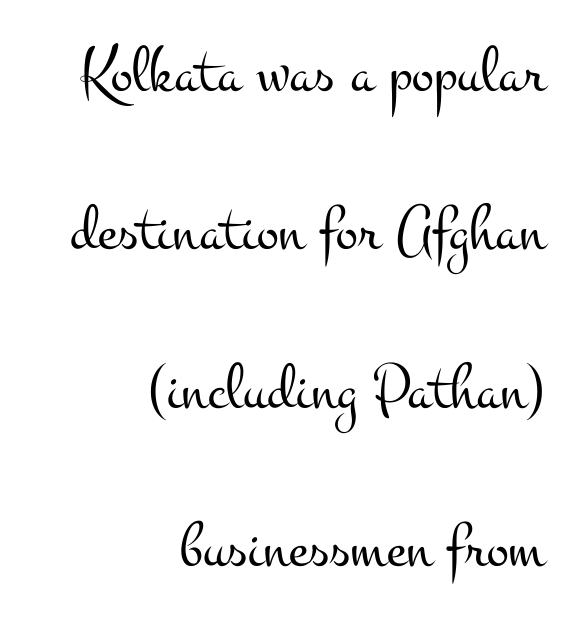
Q: Is the text bold? A: No.
Q: Is the text italic (slanted)? A: Yes.
Q: Is the typeface a serif or a sans-serif typeface? A: Serif.
Q: Is the text underlined? A: No.
Q: How is the paragraph aligned? A: Right-aligned.
Q: Is the spacing between letters normal or unusually wide? A: Normal.
Q: Is the spacing between lines tight, normal or loose? A: Loose.
Q: Width (condensed, normal, or wide)? A: Wide.
Q: Stroke contrast? A: Medium.
Q: x-height? A: Small.
Q: Monospaced? A: No.
